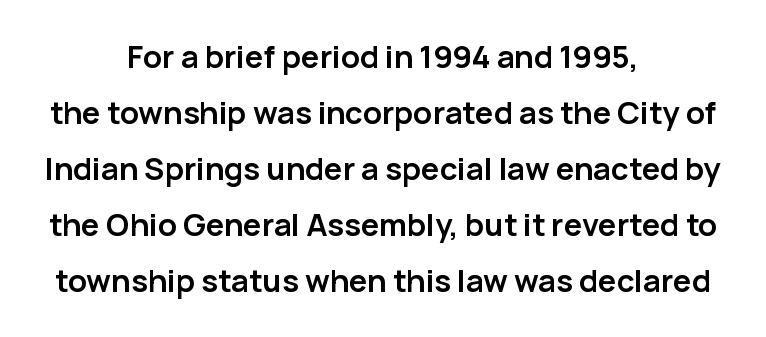
Classification — sans serif. Each letter keeps its own natural width here, so spacing adapts to shape. Descenders hang freely into open space. A typesetter would mark this as roman, not italic. What weight is shown? A full bold with thick strokes.
